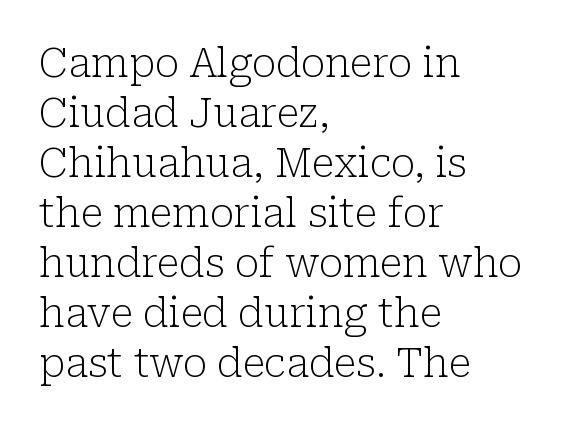
The image shows 40 px light serif type, upright; set left-aligned, normal line spacing (1.25x), normal letter spacing, not underlined; low stroke contrast and a medium x-height.
